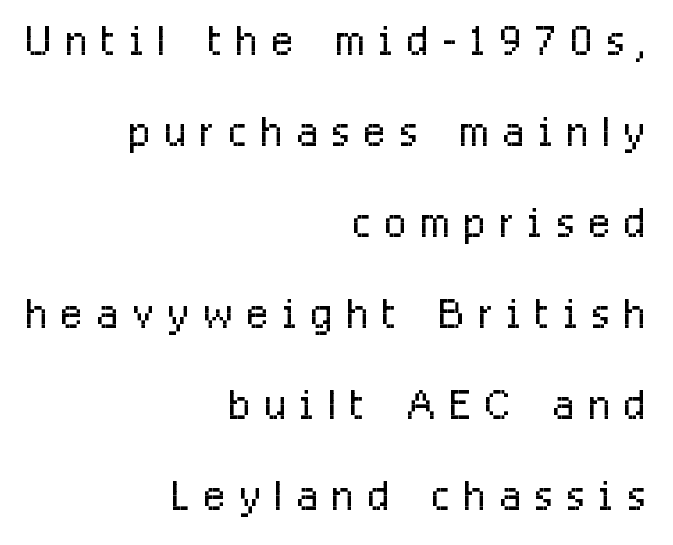
Do the characters align in a grid? No, the font is proportional. A clean baseline with only descenders dipping below it. Vertical spacing — default. Where is the straight margin? On the right.
